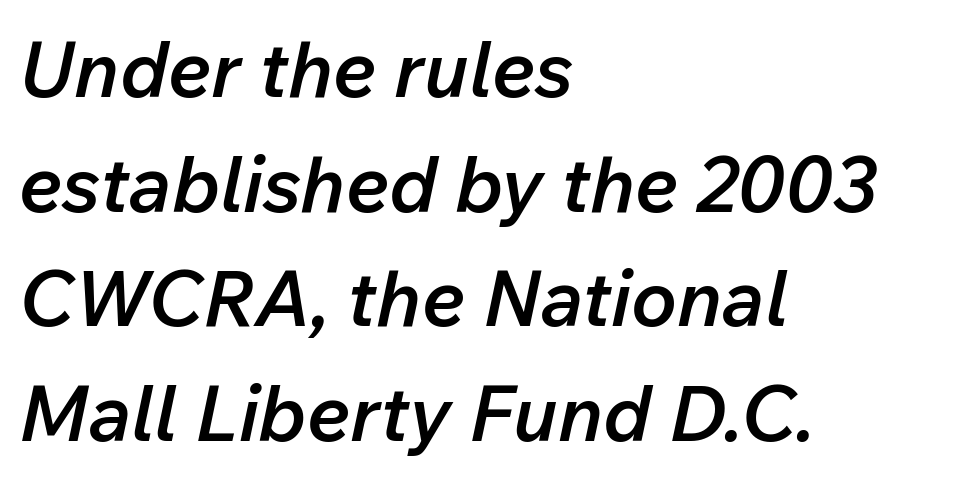
{"italic": "yes", "lean": "right", "slant_degrees": 12, "bold": "semi", "weight": "semibold", "width": "normal", "stroke_contrast": "low", "x_height": "medium", "monospaced": "no", "underline": "no", "align": "left", "line_spacing": "normal", "line_spacing_ratio": 1.49, "letter_spacing": "normal", "letter_spacing_em": 0.0, "glyph_px": 77}
